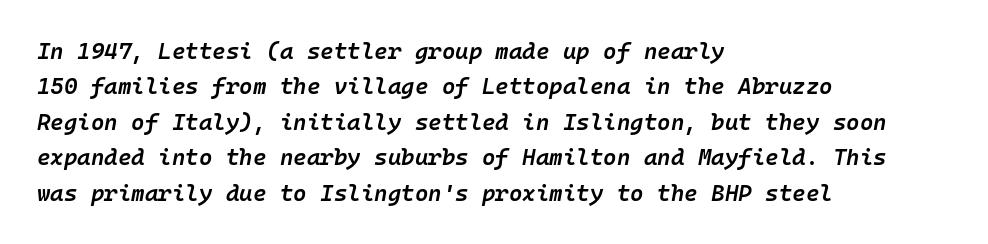
Q: Is the text bold? A: Semi-bold.
Q: Is the text italic (slanted)? A: Yes, it leans right by about 10 degrees.
Q: Is the text underlined? A: No.
Q: How is the paragraph aligned? A: Left-aligned.
Q: Is the spacing between letters normal or unusually wide? A: Normal.
Q: Is the spacing between lines tight, normal or loose? A: Normal.
